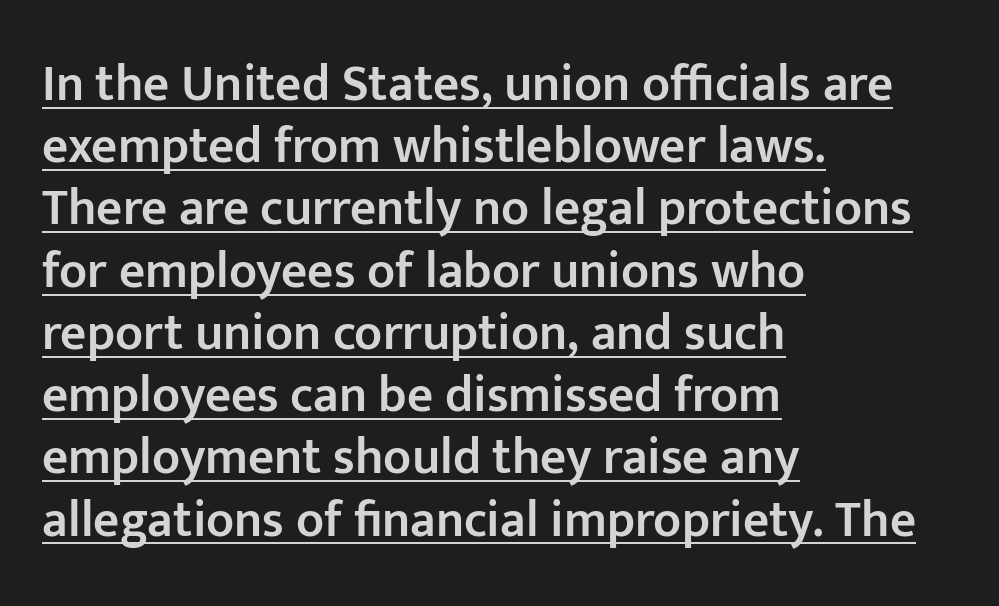
The image shows 51 px semibold sans-serif type, upright; set left-aligned, line spacing 1.22x, normal letter spacing, underlined; low stroke contrast and a medium x-height.
